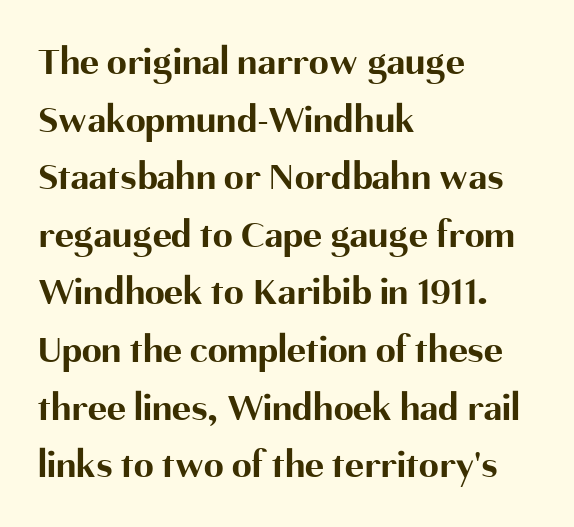
Upright lettering throughout. Stroke terminals: plain, sans-serif. Typesetter's note: full bold, strokes at maximum text heaviness. The letterforms sit shoulder to shoulder at normal distance. Is there much room between lines? A standard amount, neither cramped nor airy.
